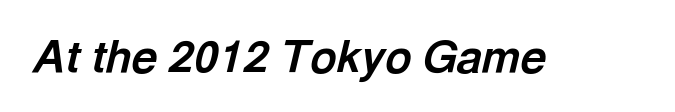
The image shows 45 px bold type, italic (leaning right); set normal letter spacing, not underlined; a medium x-height.
